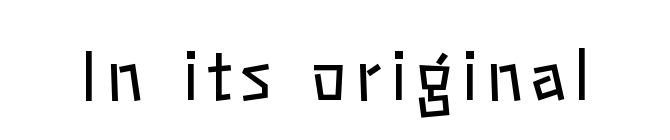
The image shows 67 px regular-weight type, upright; set not underlined; low stroke contrast and a medium x-height.
